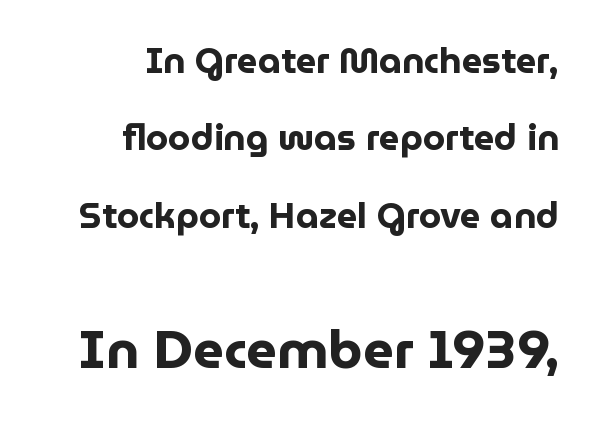
{"serif": "no", "italic": "no", "bold": "yes", "weight": "bold", "width": "normal", "stroke_contrast": "low", "x_height": "medium", "monospaced": "no", "underline": "no", "align": "right", "line_spacing": "loose", "line_spacing_ratio": 2.15, "letter_spacing": "normal", "letter_spacing_em": 0.0, "larger_block": "second", "size_ratio": 1.5, "glyph_px": 54}
